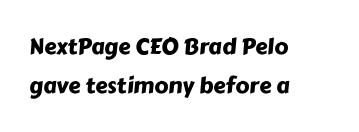
{"underline": "no", "align": "left", "line_spacing_ratio": 1.77, "letter_spacing": "normal", "letter_spacing_em": 0.0, "glyph_px": 22}
